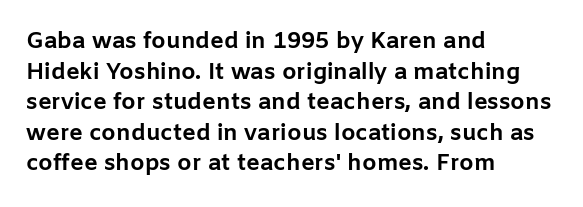
Q: Is the text bold? A: Yes.
Q: Is the text italic (slanted)? A: No, it is upright.
Q: Is the text underlined? A: No.
Q: How is the paragraph aligned? A: Left-aligned.
Q: Is the spacing between letters normal or unusually wide? A: Normal.
Q: Is the spacing between lines tight, normal or loose? A: Normal.
